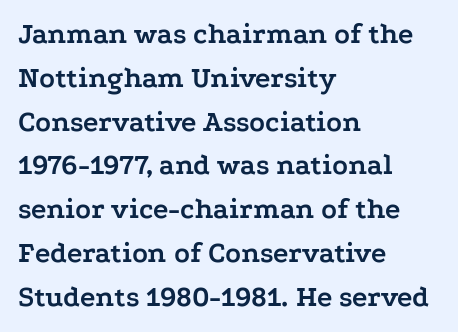
{"serif": "yes", "italic": "no", "bold": "yes", "weight": "semibold", "width": "wide", "stroke_contrast": "low", "x_height": "medium", "monospaced": "no", "underline": "no", "align": "left", "line_spacing": "normal", "line_spacing_ratio": 1.51, "letter_spacing": "normal", "letter_spacing_em": 0.0, "glyph_px": 29}
